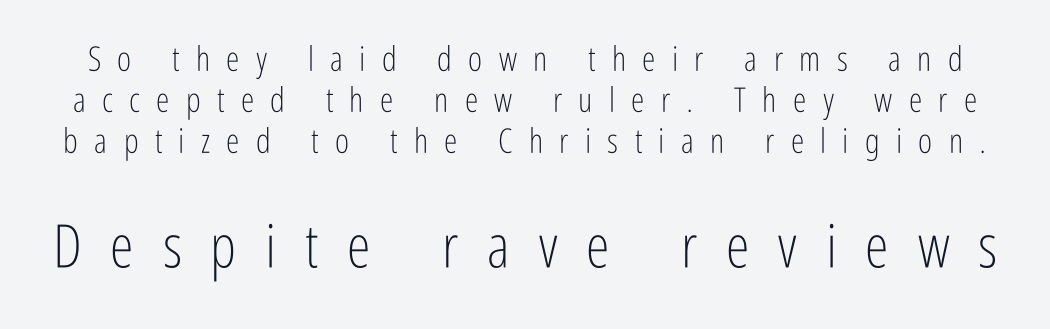
The image shows 60 px light, condensed sans-serif type, upright; set line spacing 1.21x, unusually wide letter spacing (+0.48 em), not underlined; the second (bottom) block is 1.76x larger; low stroke contrast and a medium x-height.
